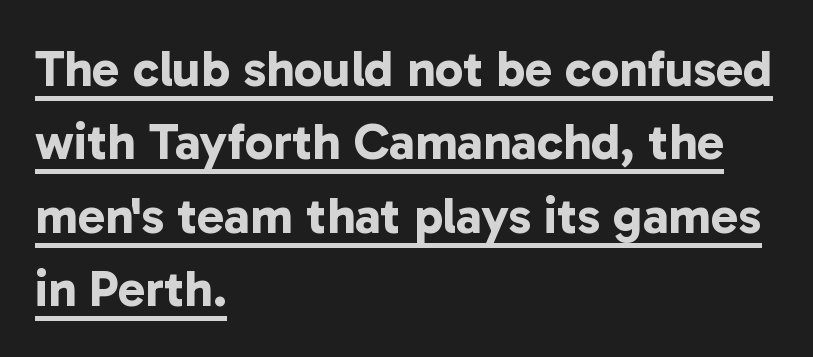
Letterform terminals end flat and unadorned throughout the passage. The paragraph shown leans on its left margin. Decoration check: the copy is underlined. What weight is shown? A full bold with thick strokes. The horizontal fit of the characters is conventional and even.
